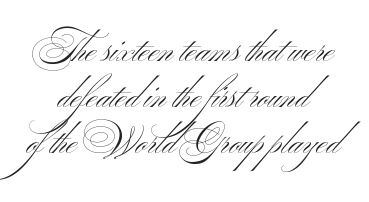
Students, note that the glyphs here touch the page at normal intervals. The specimen omits any rule beneath the text block's lines. Casual observation: everything's sitting right in the middle. Honestly, the row spacing looks completely unremarkable.
